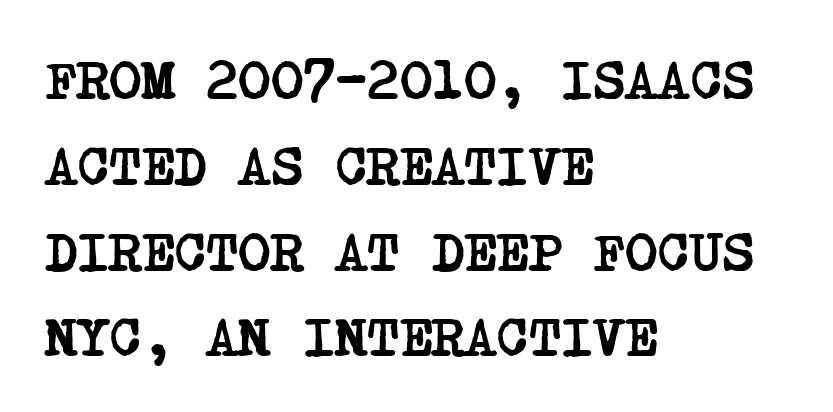
Casual observation: everything's shoved over to the left. Successive baselines arrive at the customary interval. The zone under the glyphs is completely vacant. Honestly, the letter spacing is just normal — you wouldn't notice it.
